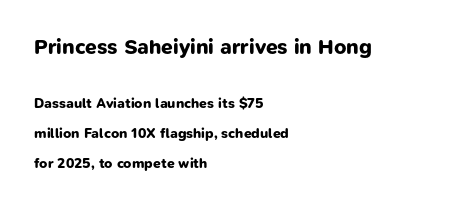
Q: Is the text bold? A: Yes.
Q: Is the text underlined? A: No.
Q: How is the paragraph aligned? A: Left-aligned.
Q: Is the spacing between letters normal or unusually wide? A: Normal.
Q: Is the spacing between lines tight, normal or loose? A: Loose.
Q: Which block of text is set in a larger size, the first (top) or the second (bottom)? A: The first (top) one.
